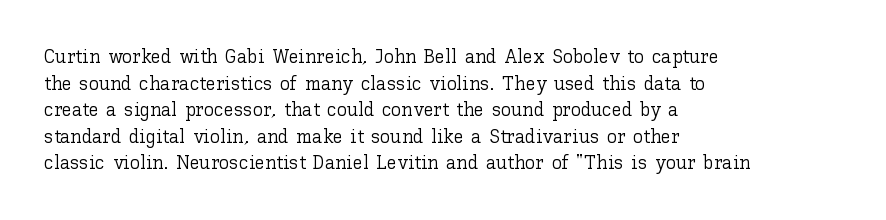
Q: Is the text bold? A: No.
Q: Is the text italic (slanted)? A: No, it is upright.
Q: Is the text underlined? A: No.
Q: How is the paragraph aligned? A: Left-aligned.
Q: Is the spacing between letters normal or unusually wide? A: Normal.
Q: Is the spacing between lines tight, normal or loose? A: Normal.
